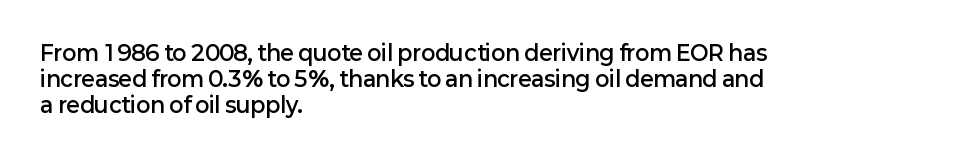
Q: Is the text bold? A: Semi-bold.
Q: Is the text italic (slanted)? A: No, it is upright.
Q: Is the text underlined? A: No.
Q: How is the paragraph aligned? A: Left-aligned.
Q: Is the spacing between letters normal or unusually wide? A: Normal.
